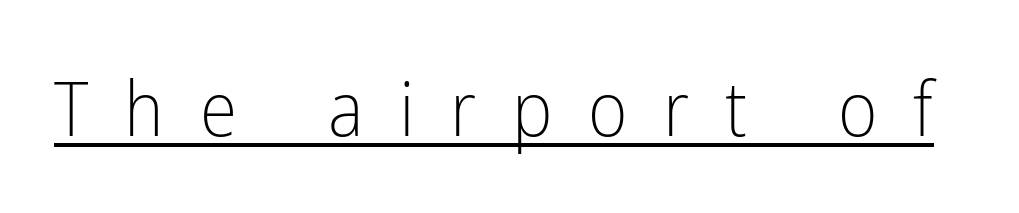
{"serif": "no", "italic": "no", "bold": "no", "weight": "light", "width": "condensed", "stroke_contrast": "low", "x_height": "medium", "monospaced": "no", "underline": "yes", "letter_spacing": "wide", "letter_spacing_em": 0.47, "glyph_px": 76}
